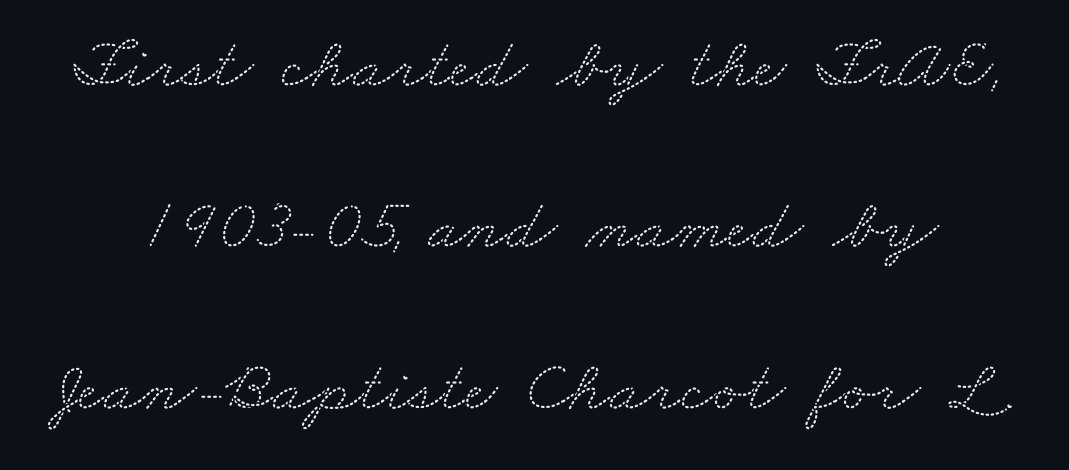
The image shows 72 px wide serif type; set loose line spacing (2.24x), normal letter spacing, not underlined; medium stroke contrast and a small x-height.
